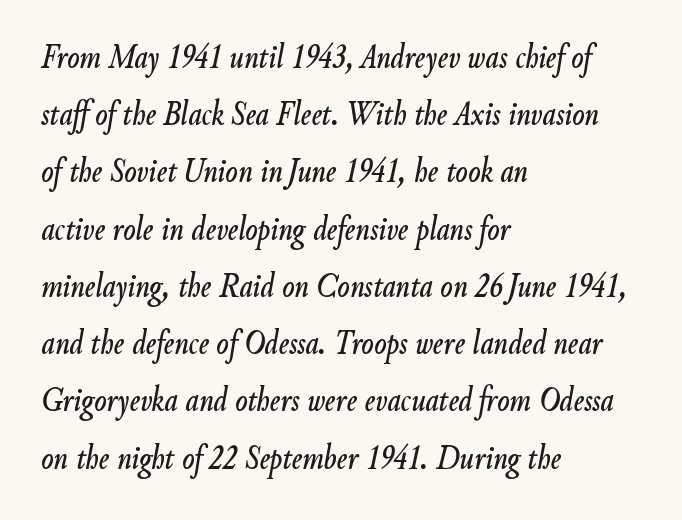
The image shows 36 px condensed type, italic (leaning right); set left-aligned, normal line spacing (1.59x), normal letter spacing, not underlined; low stroke contrast and a small x-height.
